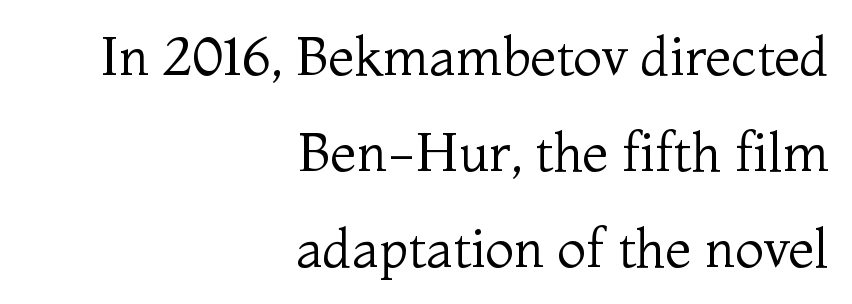
The image shows 53 px regular-weight serif type, upright; set right-aligned, line spacing 1.81x, normal letter spacing, not underlined; medium stroke contrast and a medium x-height.
